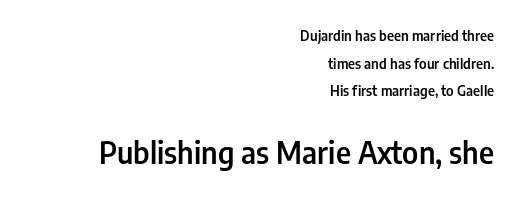
Q: Is the text bold? A: Semi-bold.
Q: Is the text italic (slanted)? A: No, it is upright.
Q: Is the typeface a serif or a sans-serif typeface? A: Sans-serif.
Q: Is the text underlined? A: No.
Q: How is the paragraph aligned? A: Right-aligned.
Q: Is the spacing between letters normal or unusually wide? A: Normal.
Q: Is the spacing between lines tight, normal or loose? A: Loose.
Q: Which block of text is set in a larger size, the first (top) or the second (bottom)? A: The second (bottom) one.
Q: Width (condensed, normal, or wide)? A: Condensed.
Q: Stroke contrast? A: Low.
Q: x-height? A: Medium.
Q: Monospaced? A: No.
